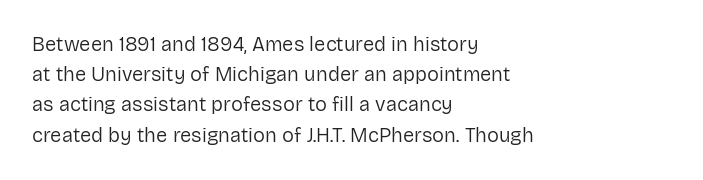
Q: Is the text bold? A: No.
Q: Is the text italic (slanted)? A: No, it is upright.
Q: Is the text underlined? A: No.
Q: How is the paragraph aligned? A: Left-aligned.
Q: Is the spacing between letters normal or unusually wide? A: Normal.
Q: Is the spacing between lines tight, normal or loose? A: Normal.
